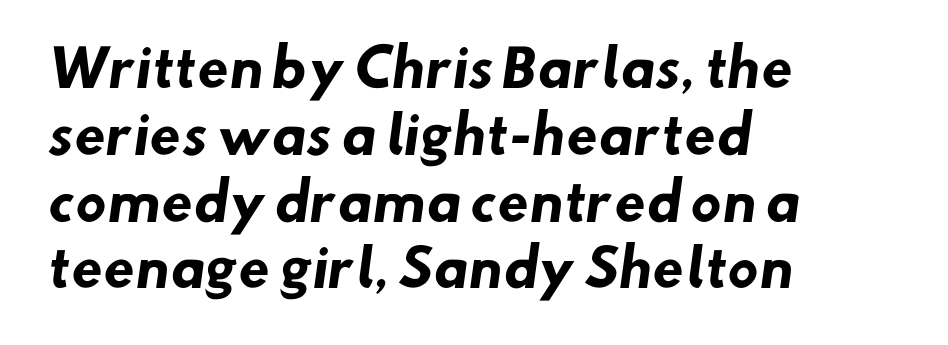
Students, observe: this is what conventionally led text looks like. The typesetting leans heavy: a genuine bold. Casual observation: everything's shoved over to the left. Proportional: the letters do not fall into vertical columns. Decoration check: the copy has no underline. Letter spacing: default.
